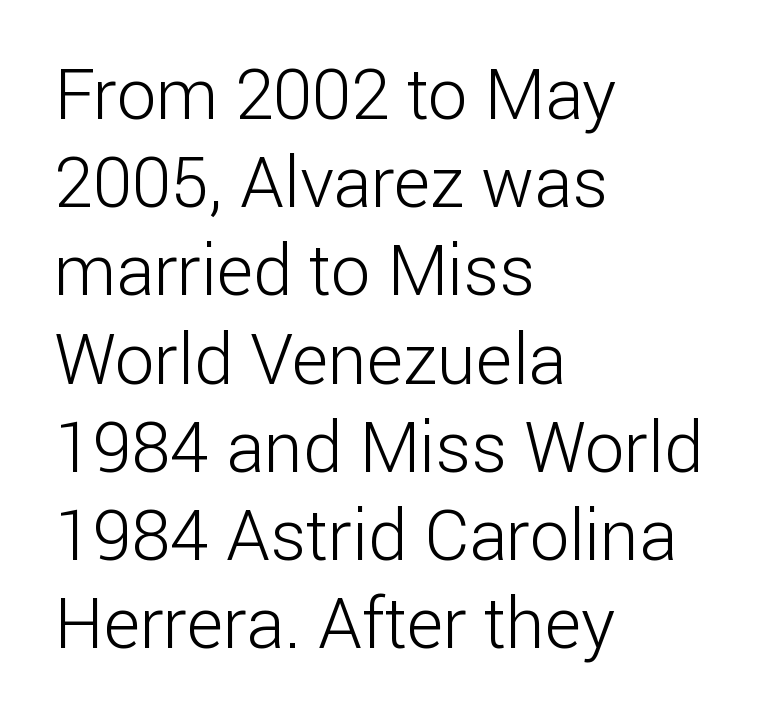
The image shows 70 px light sans-serif type, upright; set left-aligned, normal line spacing (1.26x), normal letter spacing, not underlined; low stroke contrast and a medium x-height.
